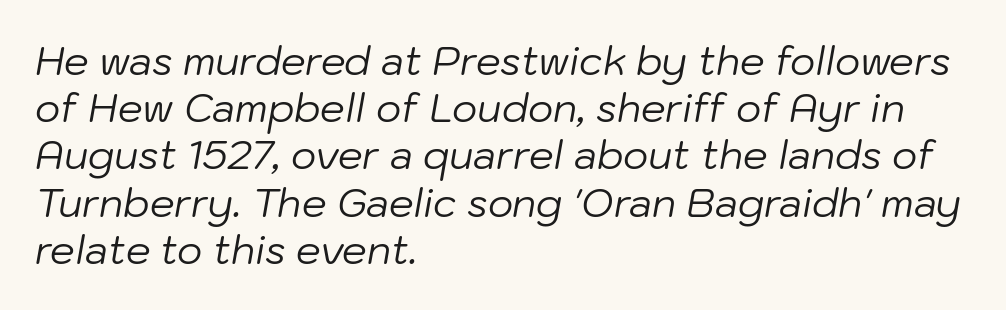
The image shows 39 px regular-weight type, italic (leaning right); set left-aligned, line spacing 1.21x, normal letter spacing, not underlined; low stroke contrast and a medium x-height.
